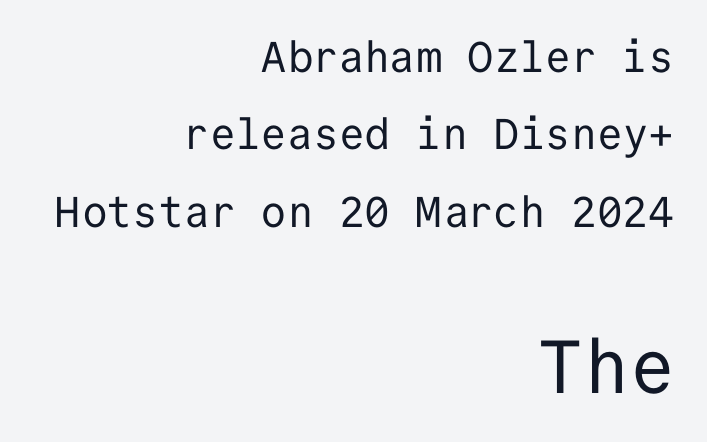
The image shows 75 px regular-weight sans-serif type, upright, monospaced; set right-aligned, line spacing 1.8x, normal letter spacing, not underlined; the second (bottom) block is 1.74x larger; low stroke contrast and a medium x-height.
